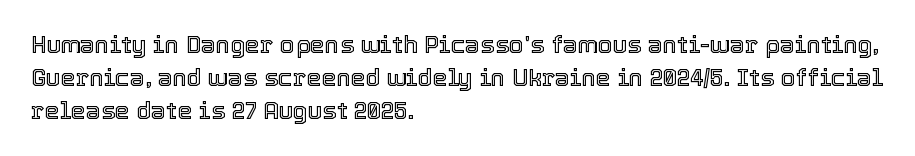
The lines are quadded left. Does extra space separate the letters? No, they use regular spacing. Tall strokes in this sample are plumb rather than angled. Notice how descenders clear the ascenders below comfortably — that's standard leading. This rendering features lettering with no underline.
